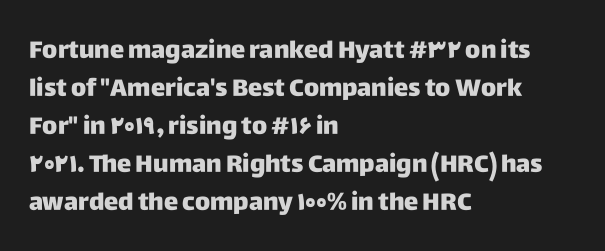
The image shows 24 px text type, upright; set left-aligned, normal line spacing (1.58x), normal letter spacing, not underlined.
